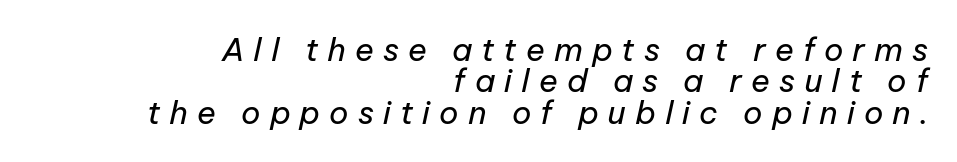
Q: Is the text bold? A: No.
Q: Is the text italic (slanted)? A: Yes, it leans right by about 12 degrees.
Q: Is the text underlined? A: No.
Q: How is the paragraph aligned? A: Right-aligned.
Q: Is the spacing between letters normal or unusually wide? A: Unusually wide.
Q: Is the spacing between lines tight, normal or loose? A: Tight.
Q: Width (condensed, normal, or wide)? A: Normal.
Q: Stroke contrast? A: Low.
Q: x-height? A: Medium.
Q: Monospaced? A: No.
